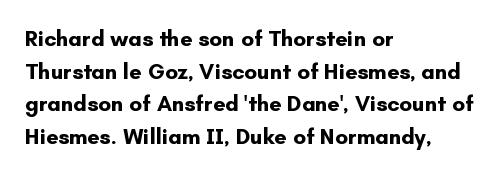
The letters stand straight up with perfectly vertical stems. Vertical spacing — default. Beneath every word, the page is bare. Typeset ragged right — the left edge is the straight one.
